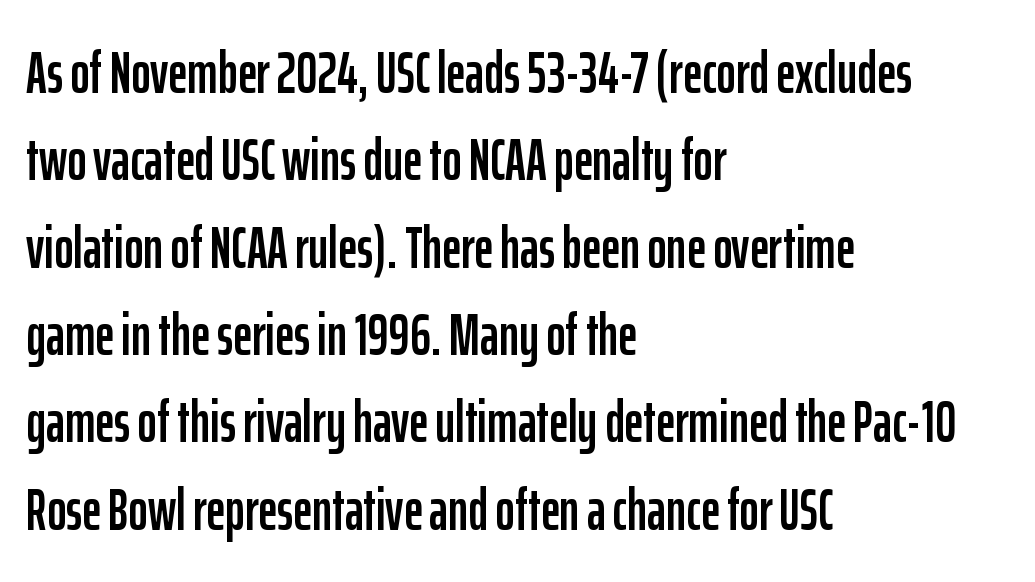
{"serif": "no", "italic": "no", "width": "condensed", "stroke_contrast": "low", "x_height": "medium", "monospaced": "no", "underline": "no", "align": "left", "line_spacing": "normal", "line_spacing_ratio": 1.48, "letter_spacing": "normal", "letter_spacing_em": 0.0, "glyph_px": 59}
